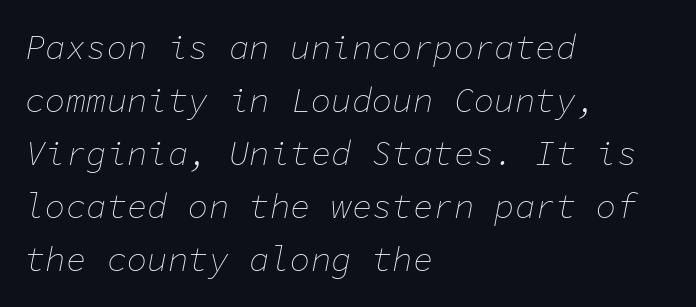
Regarding leading, the lines here are spaced in the standard way. You can tell it's italic because the verticals aren't actually vertical. A student would call this left alignment; a typographer would say flush left, rag right. The area under the type is left untouched. Heft: none added — not bold. Short note: letters normally spaced.
